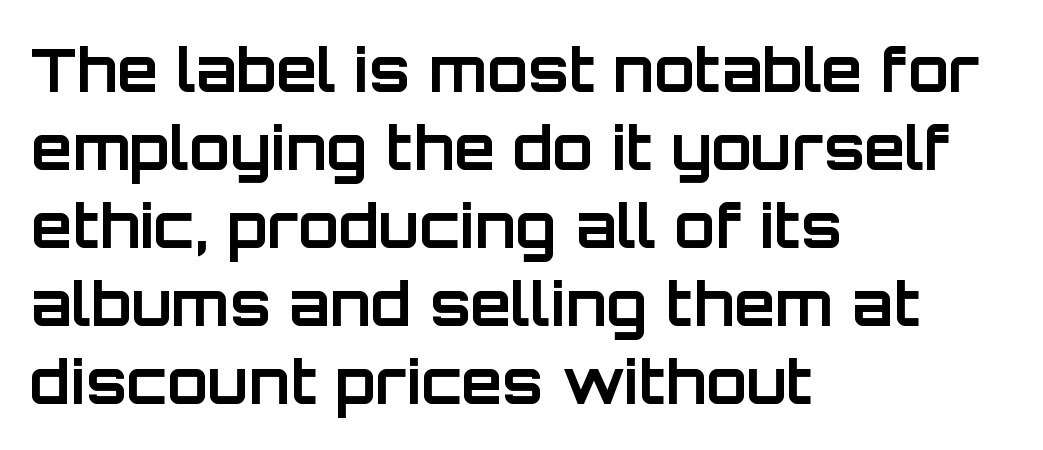
The image shows 60 px bold sans-serif type, upright; set left-aligned, normal line spacing (1.3x), normal letter spacing, not underlined; low stroke contrast and a large x-height.
